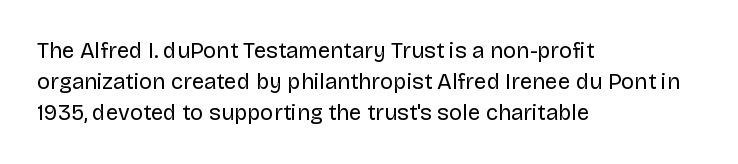
{"italic": "no", "bold": "no", "underline": "no", "align": "left", "line_spacing": "normal", "line_spacing_ratio": 1.41, "letter_spacing": "normal", "letter_spacing_em": 0.0, "glyph_px": 22}
